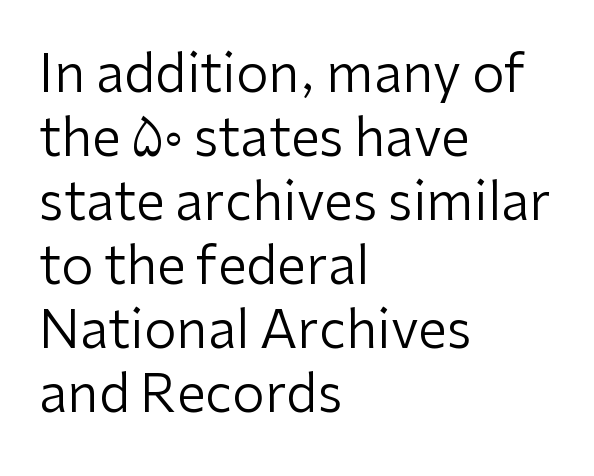
Q: Is the text bold? A: No.
Q: Is the text italic (slanted)? A: No, it is upright.
Q: Is the typeface a serif or a sans-serif typeface? A: Sans-serif.
Q: Is the text underlined? A: No.
Q: How is the paragraph aligned? A: Left-aligned.
Q: Is the spacing between letters normal or unusually wide? A: Normal.
Q: Width (condensed, normal, or wide)? A: Normal.
Q: Stroke contrast? A: Low.
Q: x-height? A: Medium.
Q: Monospaced? A: No.
